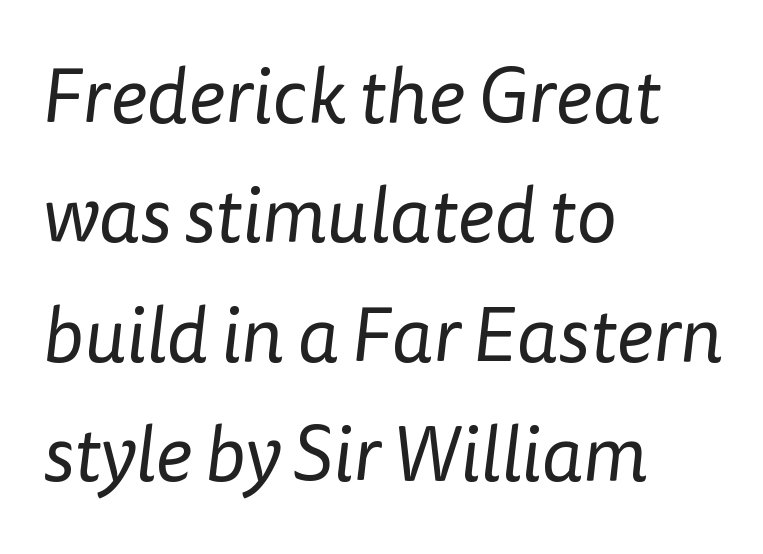
The image shows 77 px regular-weight sans-serif type; set left-aligned, normal line spacing (1.55x), normal letter spacing, not underlined; low stroke contrast and a medium x-height.
